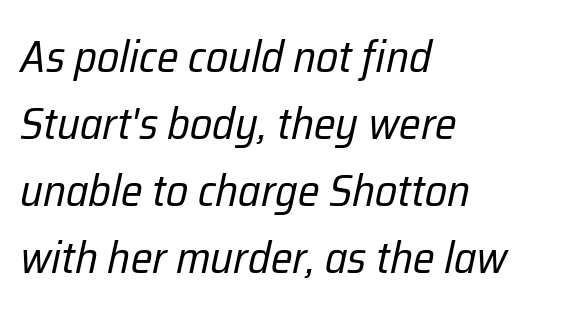
The image shows 45 px regular-weight, condensed type, italic (leaning right); set left-aligned, normal line spacing (1.49x), normal letter spacing, not underlined; low stroke contrast and a medium x-height.
